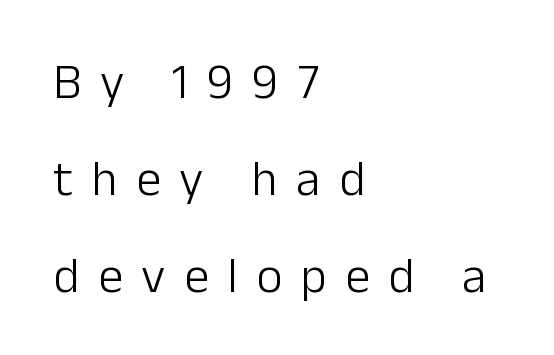
The image shows 50 px light sans-serif type, upright; set left-aligned, loose line spacing (1.94x), unusually wide letter spacing (+0.37 em), not underlined; low stroke contrast and a medium x-height.
